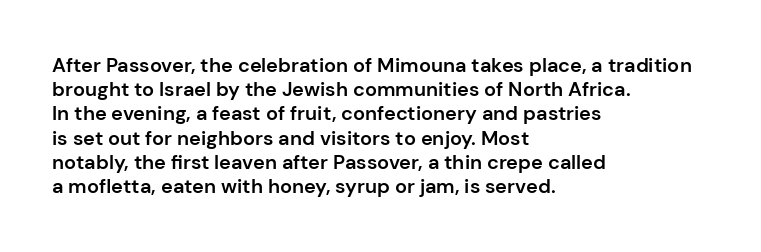
Decoration check: the copy has no underline. A typesetter would mark this as roman, not italic. The letters sit at their default tracking, neither squeezed nor spread. Each line starts at the same left margin while the right side varies. Each glyph is drawn with semibold strokes, heavier than normal yet not fully bold.
